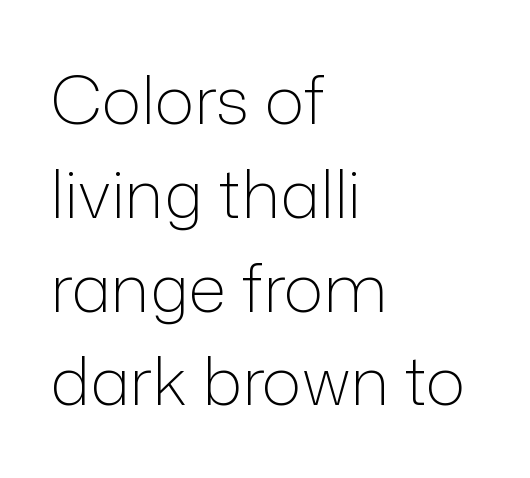
{"serif": "no", "italic": "no", "bold": "no", "weight": "light", "width": "normal", "stroke_contrast": "low", "x_height": "medium", "monospaced": "no", "underline": "no", "align": "left", "line_spacing": "normal", "line_spacing_ratio": 1.4, "letter_spacing": "normal", "letter_spacing_em": 0.0, "glyph_px": 67}
